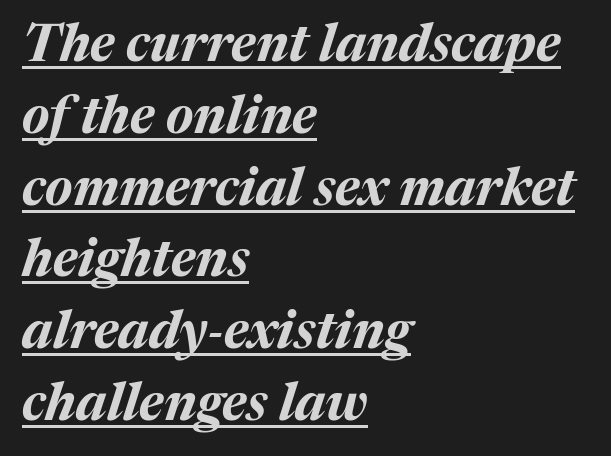
The image shows 52 px bold type, italic (leaning right); set left-aligned, normal line spacing (1.38x), normal letter spacing, underlined; medium stroke contrast and a medium x-height.
